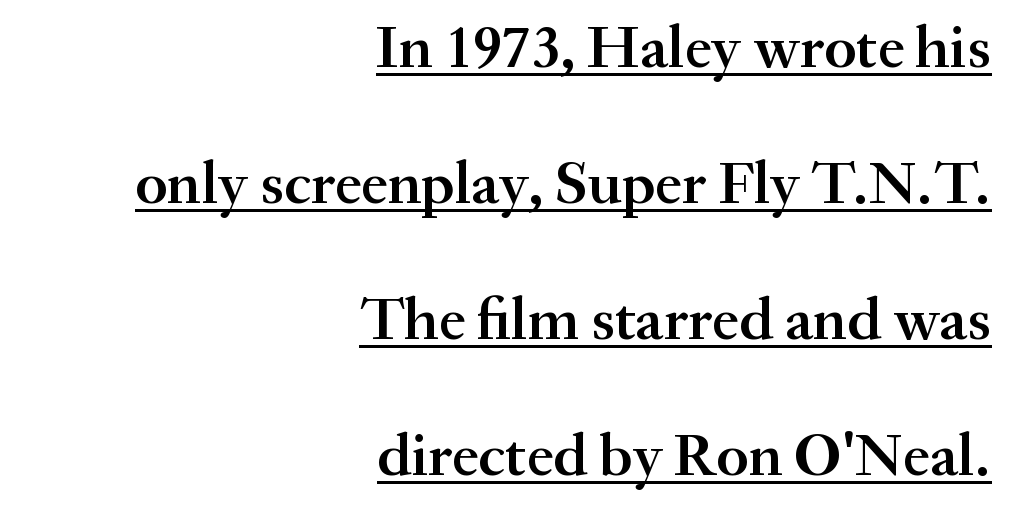
Character widths vary here, with narrow letters taking less room than wide ones. The leading is generous, giving the passage an open texture. The letterforms sit shoulder to shoulder at normal distance. The rag falls on the left side of this text block. These characters rest on top of a visible drawn line. Are there feet on the stems? There are — it's a serif.
